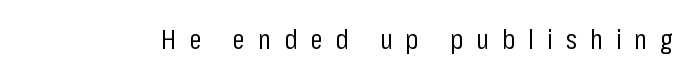
Q: Is the text bold? A: No.
Q: Is the text italic (slanted)? A: No, it is upright.
Q: Is the typeface a serif or a sans-serif typeface? A: Sans-serif.
Q: Is the text underlined? A: No.
Q: Is the spacing between letters normal or unusually wide? A: Unusually wide.
Q: Width (condensed, normal, or wide)? A: Condensed.
Q: Stroke contrast? A: Low.
Q: x-height? A: Medium.
Q: Monospaced? A: No.
